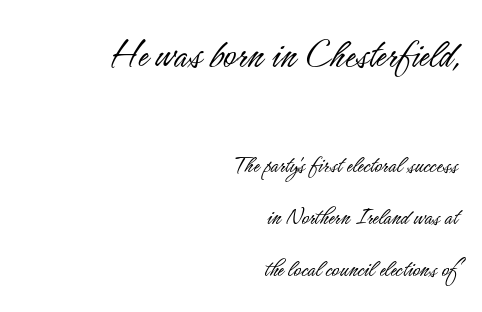
{"serif": "no", "bold": "no", "weight": "light", "width": "condensed", "stroke_contrast": "low", "x_height": "small", "monospaced": "no", "underline": "no", "align": "right", "line_spacing": "loose", "line_spacing_ratio": 2.07, "letter_spacing": "normal", "letter_spacing_em": 0.0, "larger_block": "first", "size_ratio": 1.72, "glyph_px": 43}
